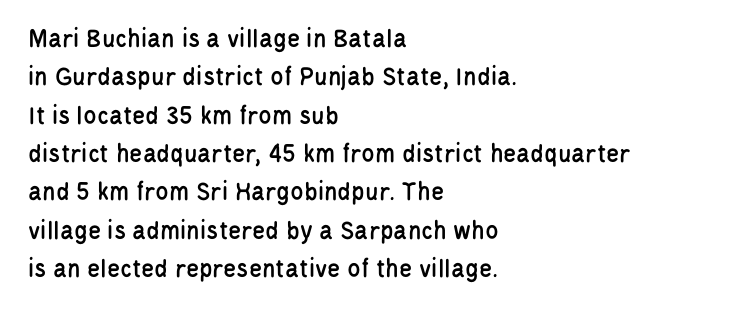
{"italic": "no", "underline": "no", "align": "left", "line_spacing": "normal", "line_spacing_ratio": 1.42, "letter_spacing": "normal", "letter_spacing_em": 0.0, "glyph_px": 27}
